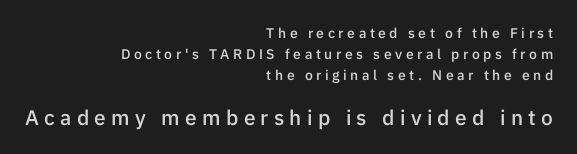
Letter spacing: wide. Is the block centered? No — it sits flush against the right margin. The line-height multiplier appears to be the usual default. It's the straight-up-and-down kind of type. Each row of text sits above clean, open space.
